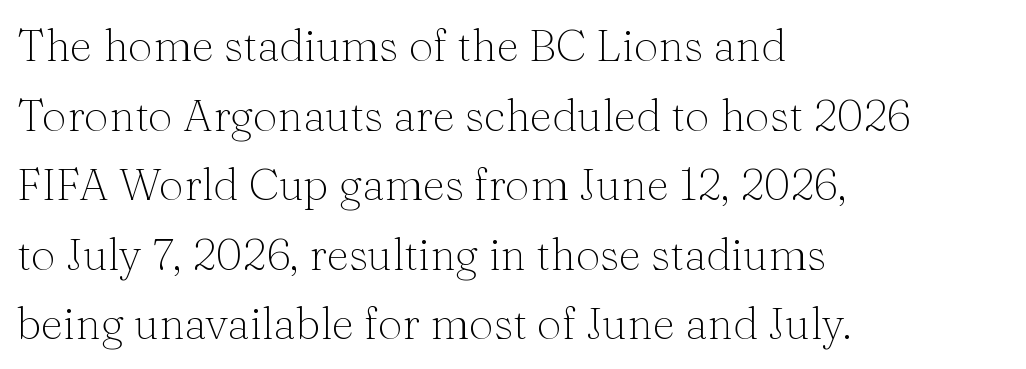
{"serif": "yes", "italic": "no", "bold": "no", "weight": "thin", "width": "normal", "stroke_contrast": "medium", "x_height": "medium", "monospaced": "no", "underline": "no", "align": "left", "line_spacing": "normal", "line_spacing_ratio": 1.58, "letter_spacing": "normal", "letter_spacing_em": 0.0, "glyph_px": 44}
